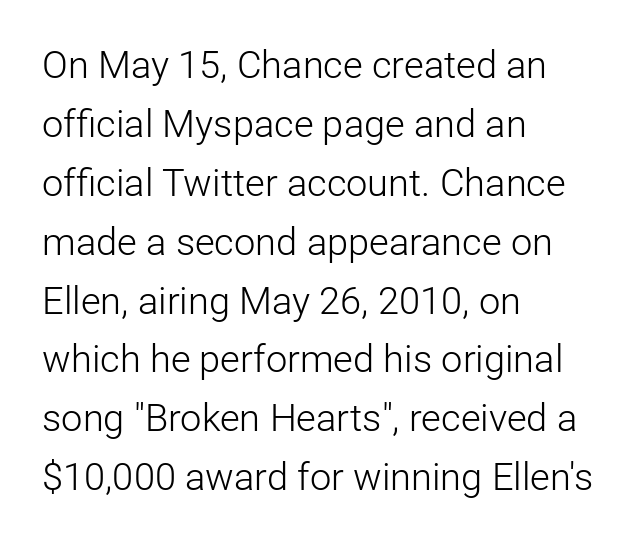
If you drew a ruler down the left edge, every line would touch it. The letters advance in unequal steps, a hallmark of proportional type. Observe the ordinary spacing: letters are neighbours, not strangers. In terms of posture, this sample is upright. Quick note: underline off.
